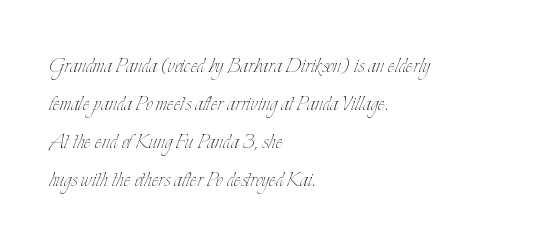
Visually the block forms a straight wall on the left and a jagged coastline on the right. Caption: standard tracking, unaltered. Weight: not bold — regular or lighter.
